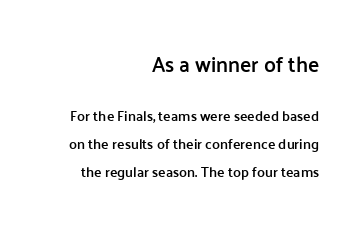
The image shows 21 px text type, upright; set right-aligned, loose line spacing (1.98x), normal letter spacing, not underlined; the first (top) block is 1.5x larger.
